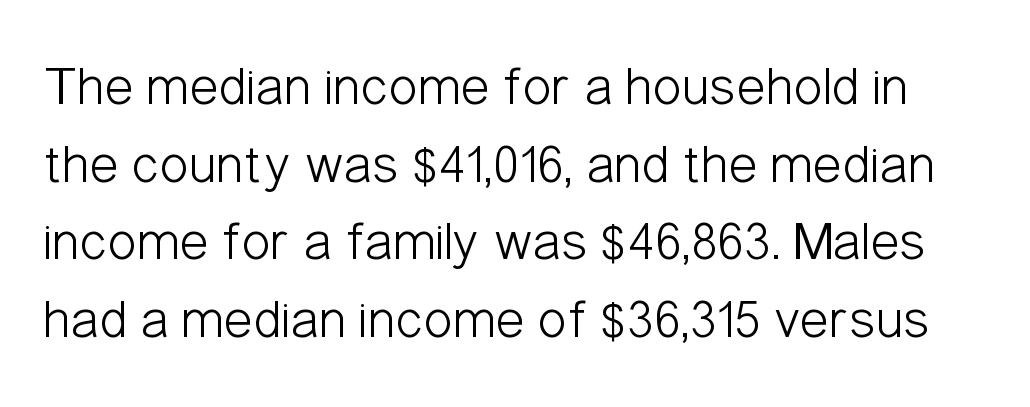
Vertical strokes here are truly vertical. Vertical spacing — default. A clean baseline with only descenders dipping below it. Do the characters align in a grid? No, the font is proportional. Note: no serifs on the glyphs. Does extra space separate the letters? No, they use regular spacing.
